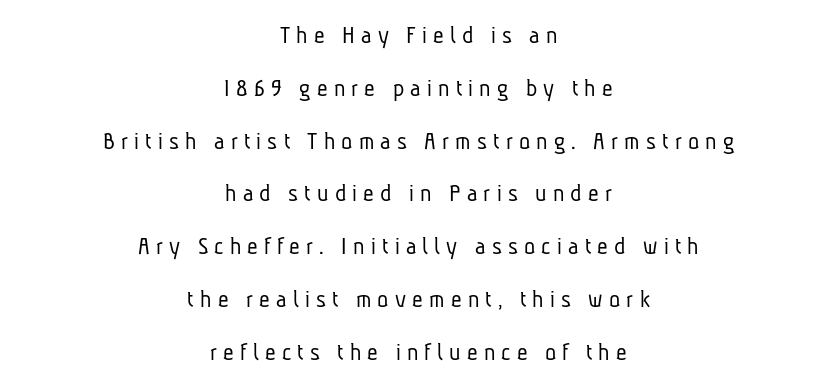
{"bold": "no", "underline": "no", "align": "center", "line_spacing": "loose", "line_spacing_ratio": 2.03, "letter_spacing": "wide", "letter_spacing_em": 0.24, "glyph_px": 26}
